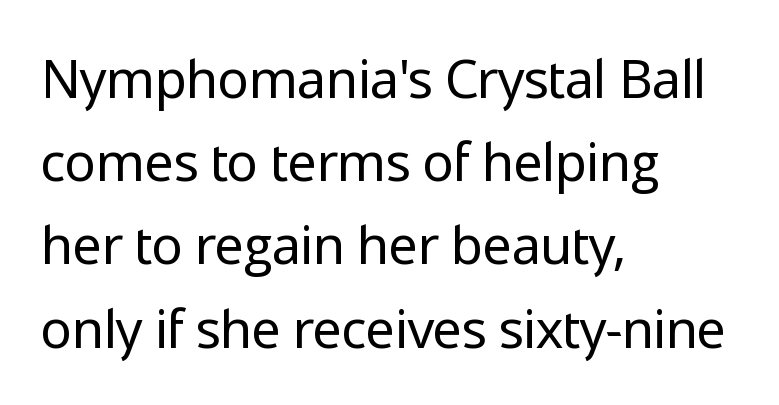
The image shows 53 px regular-weight sans-serif type, upright; set left-aligned, normal line spacing (1.57x), normal letter spacing, not underlined; low stroke contrast and a medium x-height.
